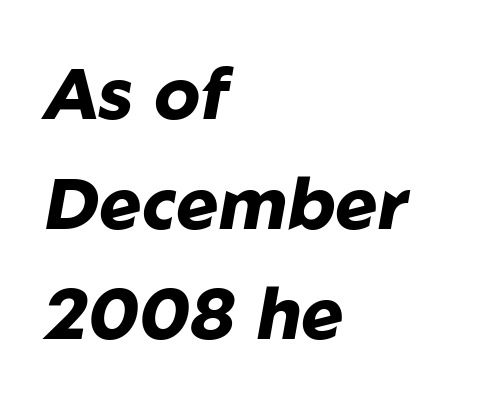
Q: Is the text bold? A: Yes.
Q: Is the text italic (slanted)? A: Yes, it leans right by about 10 degrees.
Q: Is the text underlined? A: No.
Q: How is the paragraph aligned? A: Left-aligned.
Q: Is the spacing between letters normal or unusually wide? A: Normal.
Q: Is the spacing between lines tight, normal or loose? A: Normal.
Q: Width (condensed, normal, or wide)? A: Normal.
Q: Stroke contrast? A: Low.
Q: x-height? A: Medium.
Q: Monospaced? A: No.
